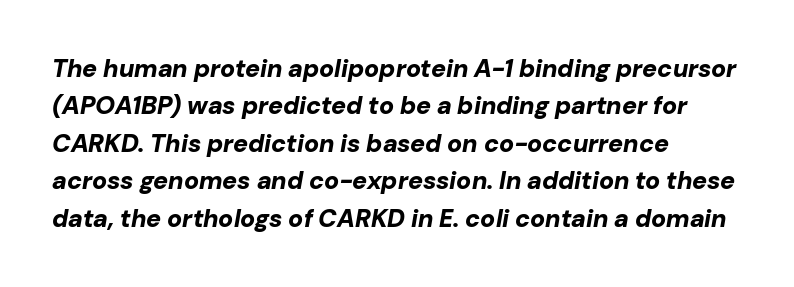
Q: Is the text bold? A: Yes.
Q: Is the text italic (slanted)? A: Yes, it leans right by about 10 degrees.
Q: Is the text underlined? A: No.
Q: How is the paragraph aligned? A: Left-aligned.
Q: Is the spacing between letters normal or unusually wide? A: Normal.
Q: Is the spacing between lines tight, normal or loose? A: Normal.
